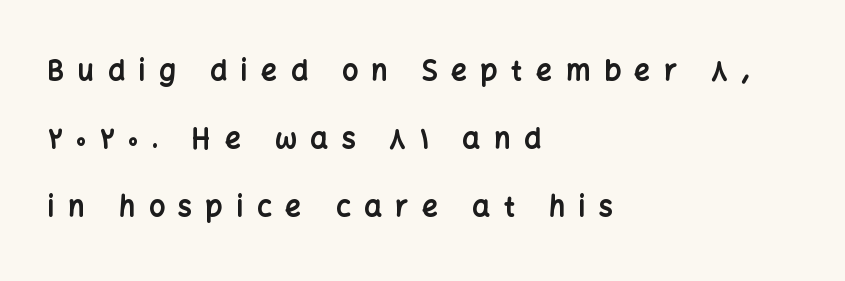
Q: Is the text bold? A: Yes.
Q: Is the text italic (slanted)? A: No, it is upright.
Q: Is the typeface a serif or a sans-serif typeface? A: Sans-serif.
Q: Is the text underlined? A: No.
Q: How is the paragraph aligned? A: Left-aligned.
Q: Is the spacing between letters normal or unusually wide? A: Unusually wide.
Q: Is the spacing between lines tight, normal or loose? A: Loose.
Q: Width (condensed, normal, or wide)? A: Normal.
Q: Stroke contrast? A: Low.
Q: x-height? A: Medium.
Q: Monospaced? A: No.
